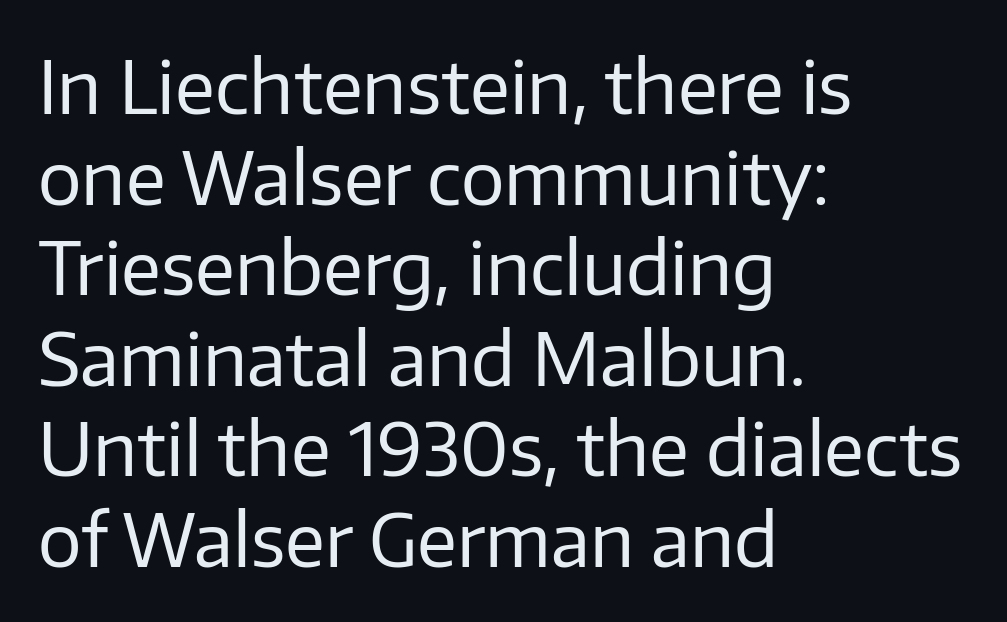
The image shows 73 px regular-weight sans-serif type, upright; set left-aligned, line spacing 1.24x, normal letter spacing, not underlined; low stroke contrast and a medium x-height.
